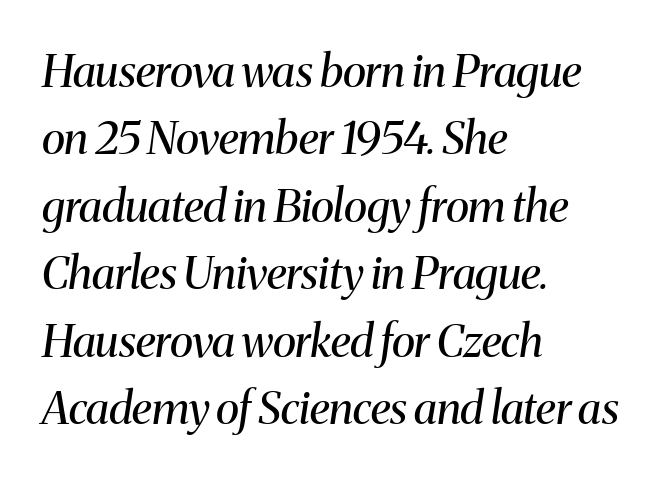
The image shows 45 px regular-weight serif type, italic (leaning right); set left-aligned, normal line spacing (1.5x), normal letter spacing, not underlined; medium stroke contrast and a medium x-height.
